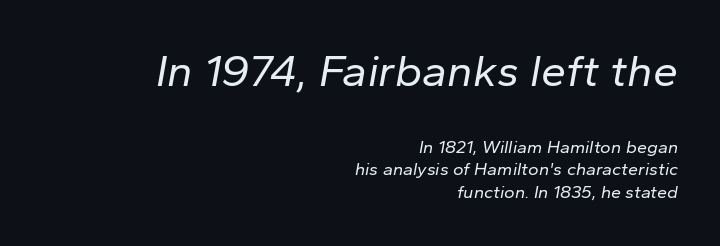
The image shows 45 px regular-weight type, italic (leaning right); set right-aligned, normal line spacing (1.26x), normal letter spacing, not underlined; the first (top) block is 2.5x larger; low stroke contrast and a medium x-height.
